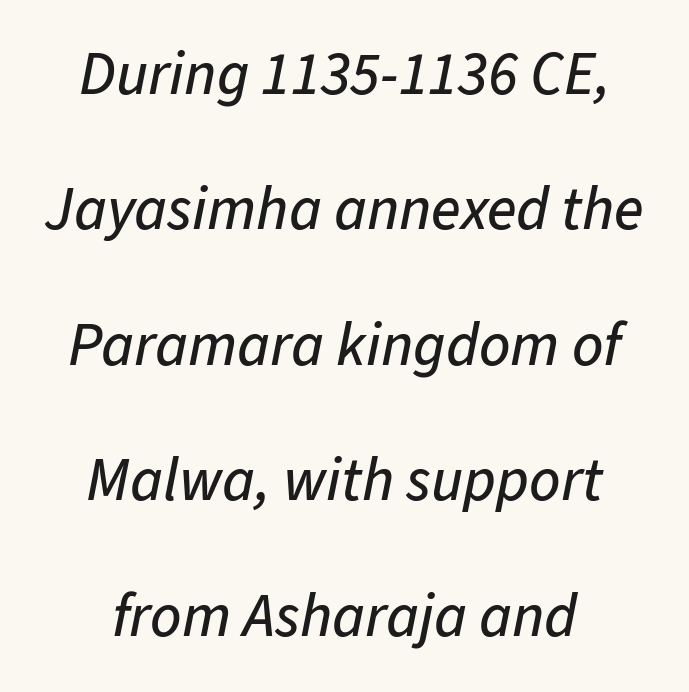
Inter-character spacing is left at the font's built-in metrics. The passage shown stacks its lines with a broad gap. A typesetter would call this proportional, since set widths differ per character. Descender tails drop into unmarked territory.
